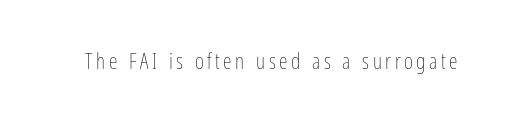
Q: Is the text bold? A: No.
Q: Is the text italic (slanted)? A: No, it is upright.
Q: Is the text underlined? A: No.
